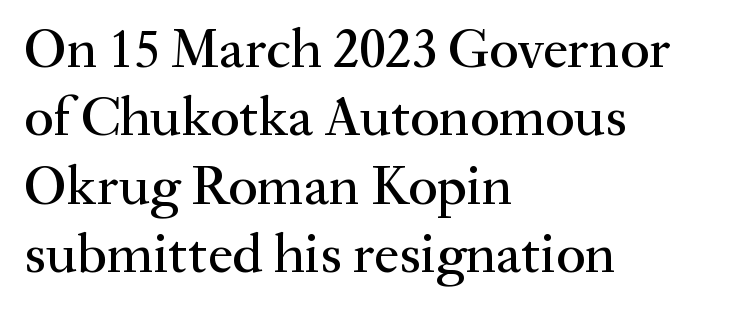
The image shows 56 px serif type, upright; set left-aligned, line spacing 1.22x, normal letter spacing, not underlined; medium stroke contrast and a small x-height.
